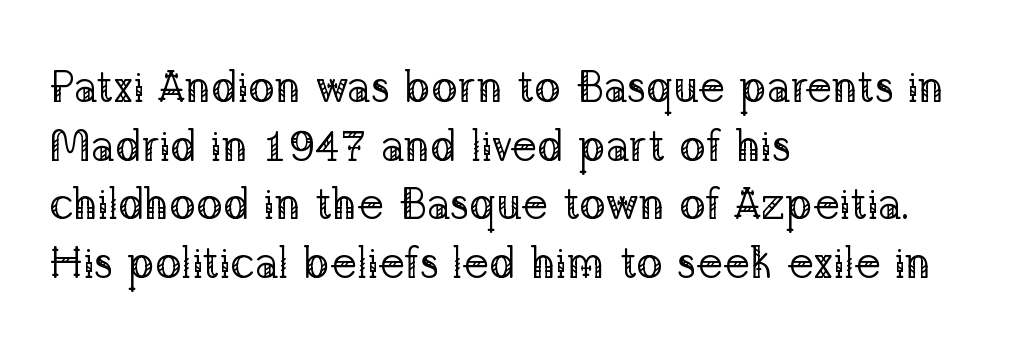
Q: Is the text bold? A: No.
Q: Is the text italic (slanted)? A: No, it is upright.
Q: Is the typeface a serif or a sans-serif typeface? A: Serif.
Q: Is the text underlined? A: No.
Q: How is the paragraph aligned? A: Left-aligned.
Q: Is the spacing between letters normal or unusually wide? A: Normal.
Q: Is the spacing between lines tight, normal or loose? A: Normal.
Q: Width (condensed, normal, or wide)? A: Normal.
Q: Stroke contrast? A: Low.
Q: x-height? A: Medium.
Q: Monospaced? A: No.
